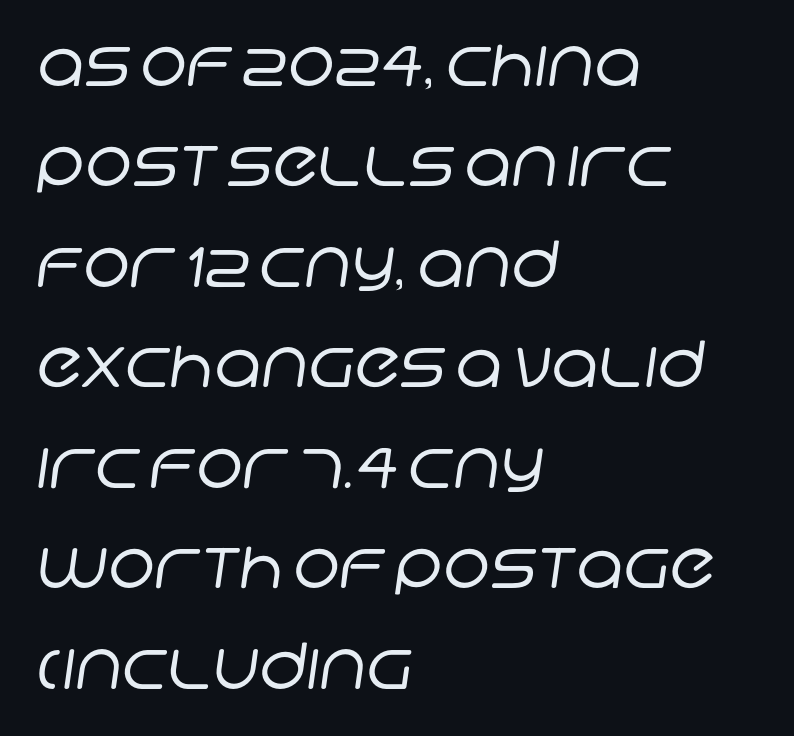
{"serif": "no", "bold": "no", "weight": "regular", "width": "normal", "stroke_contrast": "low", "x_height": "large", "monospaced": "no", "underline": "no", "align": "left", "line_spacing": "normal", "line_spacing_ratio": 1.57, "letter_spacing": "normal", "letter_spacing_em": 0.0, "glyph_px": 64}
